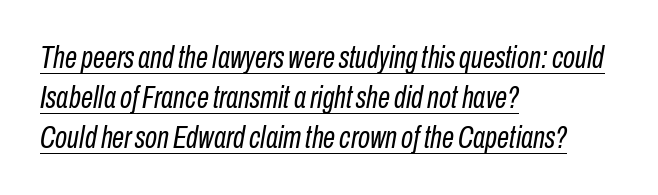
{"italic": "yes", "lean": "right", "slant_degrees": 10, "bold": "no", "weight": "regular", "width": "condensed", "stroke_contrast": "low", "x_height": "medium", "monospaced": "no", "underline": "yes", "align": "left", "line_spacing": "normal", "line_spacing_ratio": 1.29, "letter_spacing": "normal", "letter_spacing_em": 0.0, "glyph_px": 31}
